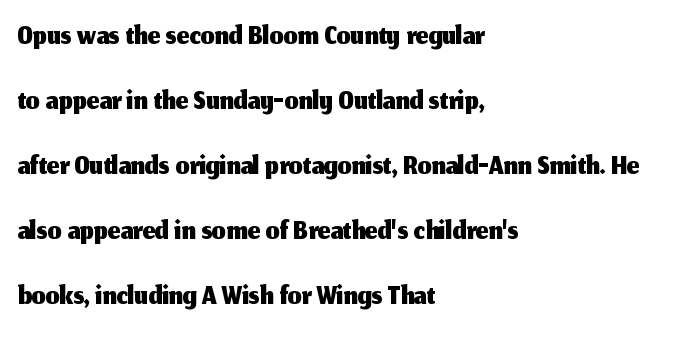
{"serif": "no", "italic": "no", "width": "normal", "stroke_contrast": "medium", "x_height": "medium", "monospaced": "no", "underline": "no", "align": "left", "line_spacing": "normal", "line_spacing_ratio": 1.48, "letter_spacing": "normal", "letter_spacing_em": 0.0, "glyph_px": 44}
